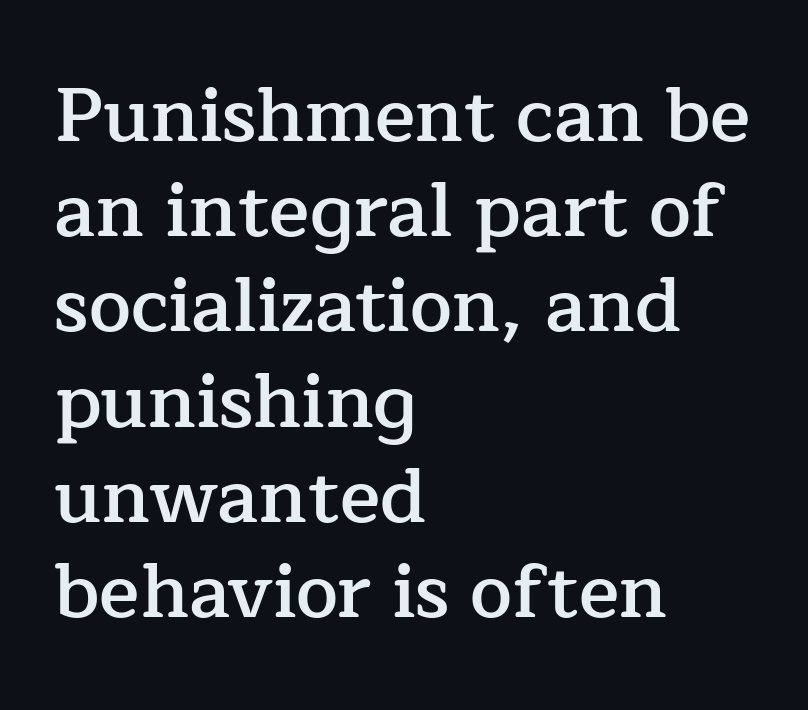
The image shows 75 px semibold serif type, upright; set left-aligned, normal line spacing (1.27x), normal letter spacing, not underlined; low stroke contrast and a medium x-height.
